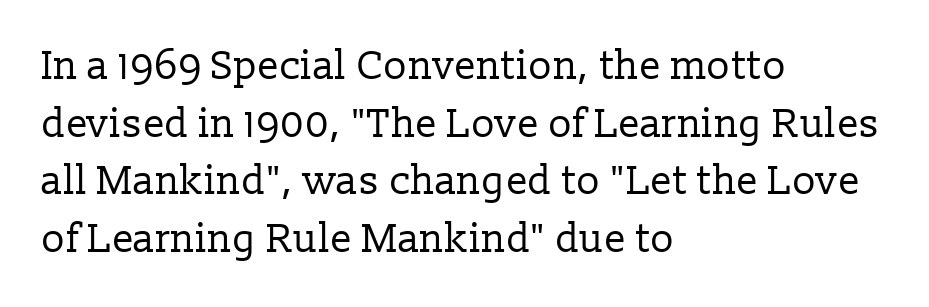
A quiet, ordinary-to-light weight characterises the typeface. This rendering features lettering with no underline. The passage shown is typeset with a serif family. These lines are rendered in a variable-pitch font.
